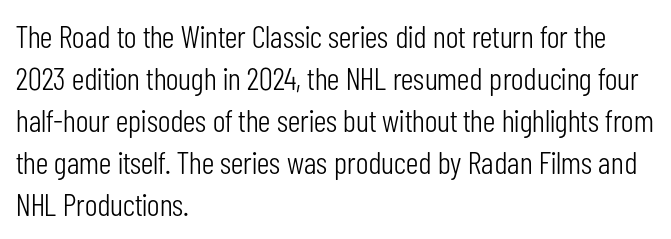
The axis of the letterforms is exactly vertical. This sample uses plain, unmodified letter spacing. One-word summary of the alignment: left. The face used here is proportionally spaced, like ordinary book or web type. Whoever set this chose a conventional vertical rhythm.
